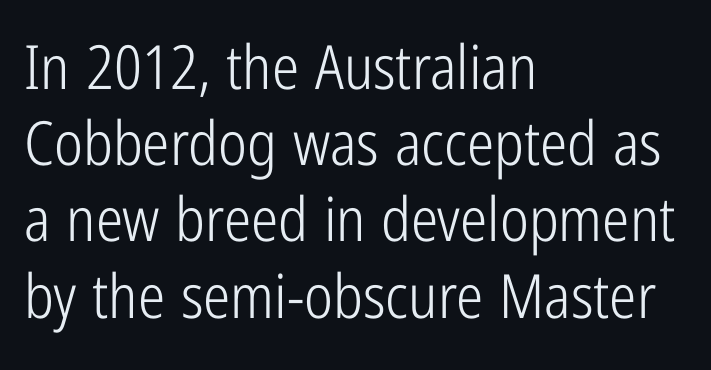
Q: Is the text bold? A: No.
Q: Is the text italic (slanted)? A: No, it is upright.
Q: Is the typeface a serif or a sans-serif typeface? A: Sans-serif.
Q: Is the text underlined? A: No.
Q: How is the paragraph aligned? A: Left-aligned.
Q: Is the spacing between letters normal or unusually wide? A: Normal.
Q: Is the spacing between lines tight, normal or loose? A: Normal.
Q: Width (condensed, normal, or wide)? A: Condensed.
Q: Stroke contrast? A: Low.
Q: x-height? A: Medium.
Q: Monospaced? A: No.
